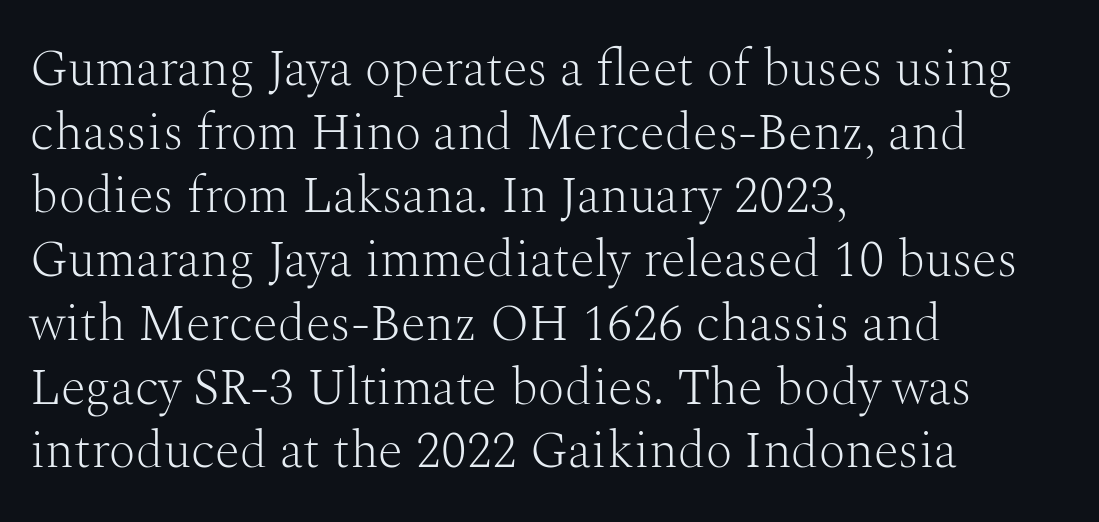
This rendering uses left alignment, leaving the right contour irregular. A light-to-regular cut is what we see here. The glyphs in this specimen are seriffed. Notice how the stems are strictly vertical — no italics here.
